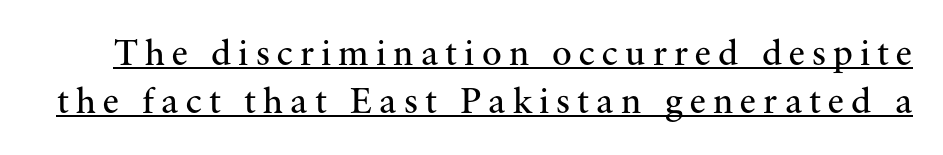
{"serif": "yes", "italic": "no", "bold": "no", "weight": "regular", "width": "normal", "stroke_contrast": "medium", "x_height": "small", "monospaced": "no", "underline": "yes", "line_spacing": "normal", "line_spacing_ratio": 1.31, "glyph_px": 37}
